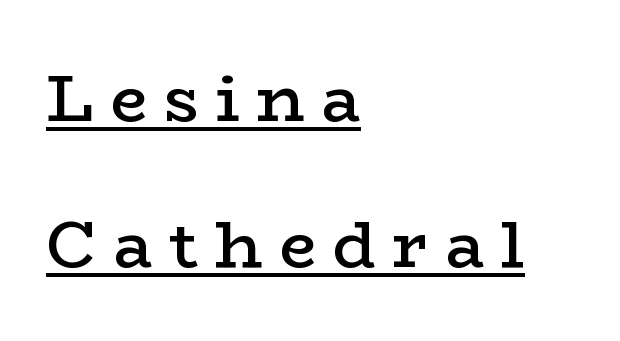
The image shows 66 px semibold, wide serif type, upright; set left-aligned, loose line spacing (2.21x), unusually wide letter spacing (+0.25 em), underlined; low stroke contrast and a medium x-height.
